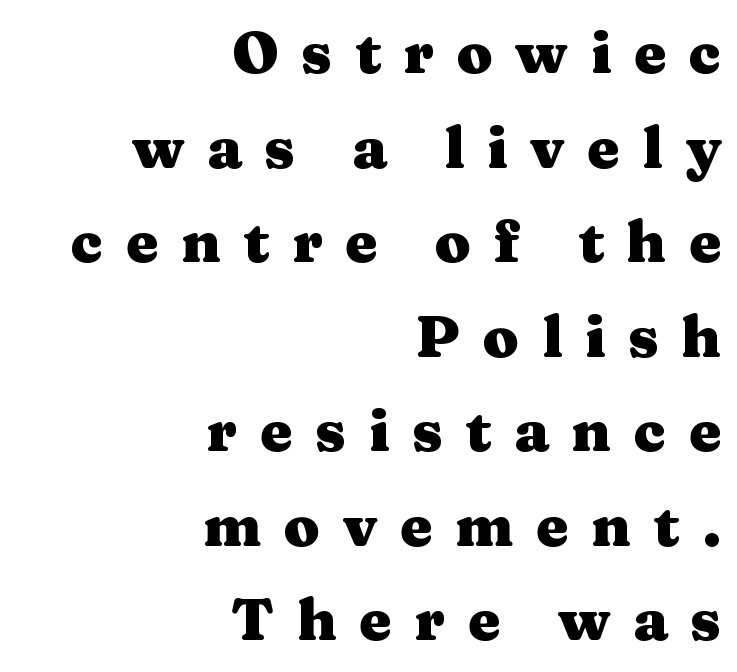
Glance below the letters and you will spot only blank space. The rendering uses natural spacing where letterforms have individual widths. Alignment: flush right. Heavy, bold letterforms. I'd call this a serif setting — the letters wear small feet. These lines were composed using upright roman letters.
